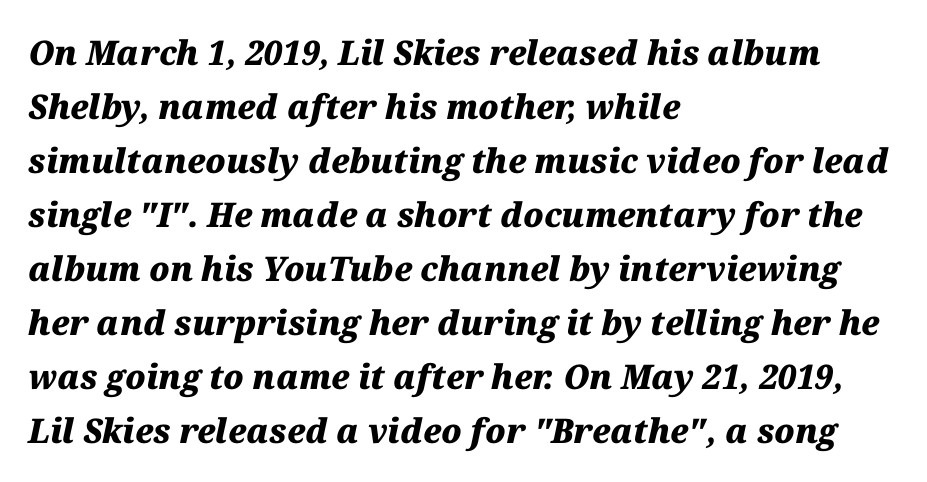
Q: Is the text bold? A: Yes.
Q: Is the text italic (slanted)? A: Yes, it leans right by about 12 degrees.
Q: Is the text underlined? A: No.
Q: How is the paragraph aligned? A: Left-aligned.
Q: Is the spacing between letters normal or unusually wide? A: Normal.
Q: Is the spacing between lines tight, normal or loose? A: Normal.
Q: Width (condensed, normal, or wide)? A: Normal.
Q: Stroke contrast? A: Medium.
Q: x-height? A: Medium.
Q: Monospaced? A: No.
